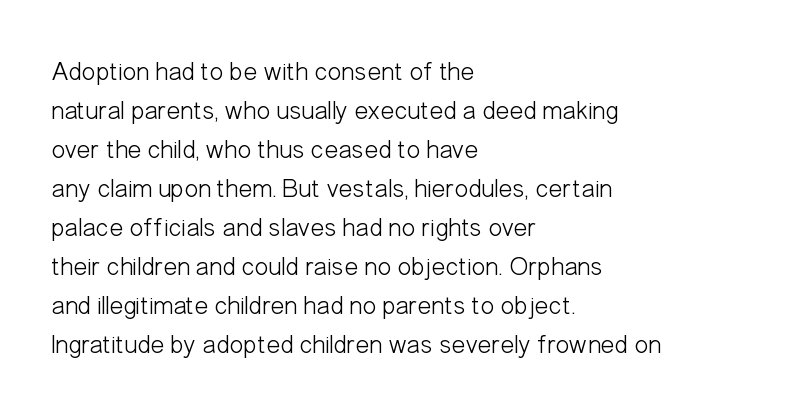
The image shows 26 px text type, upright; set left-aligned, normal line spacing (1.5x), normal letter spacing, not underlined.
